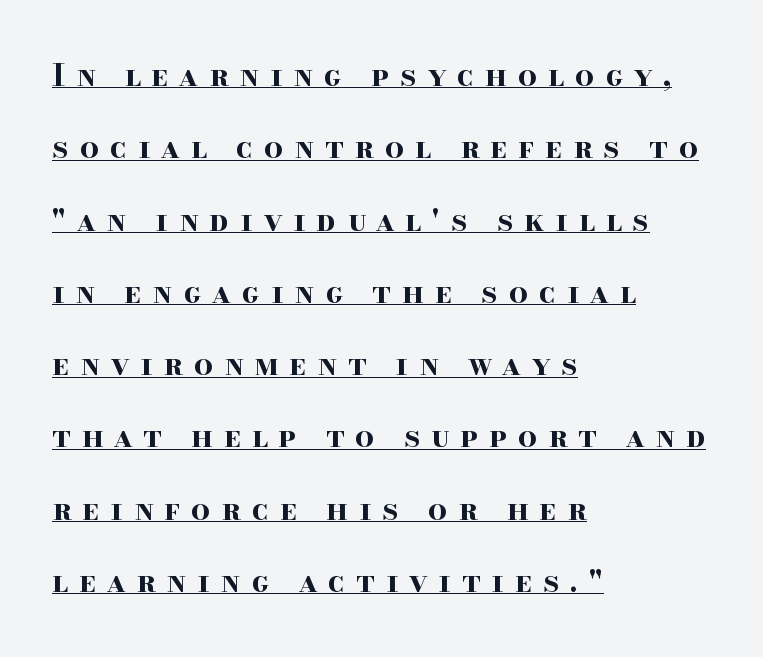
Q: Is the text bold? A: Yes.
Q: Is the text italic (slanted)? A: No, it is upright.
Q: Is the typeface a serif or a sans-serif typeface? A: Serif.
Q: Is the text underlined? A: Yes.
Q: How is the paragraph aligned? A: Left-aligned.
Q: Is the spacing between letters normal or unusually wide? A: Unusually wide.
Q: Is the spacing between lines tight, normal or loose? A: Loose.
Q: Width (condensed, normal, or wide)? A: Wide.
Q: Stroke contrast? A: High.
Q: x-height? A: Small.
Q: Monospaced? A: No.
